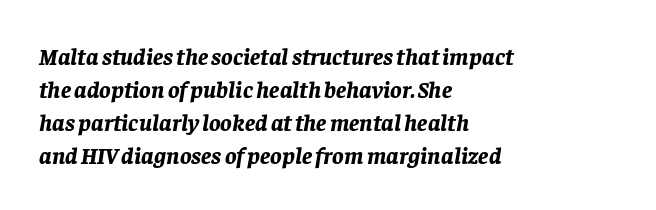
The image shows 24 px bold type, italic (leaning right); set left-aligned, normal line spacing (1.38x), normal letter spacing, not underlined.
